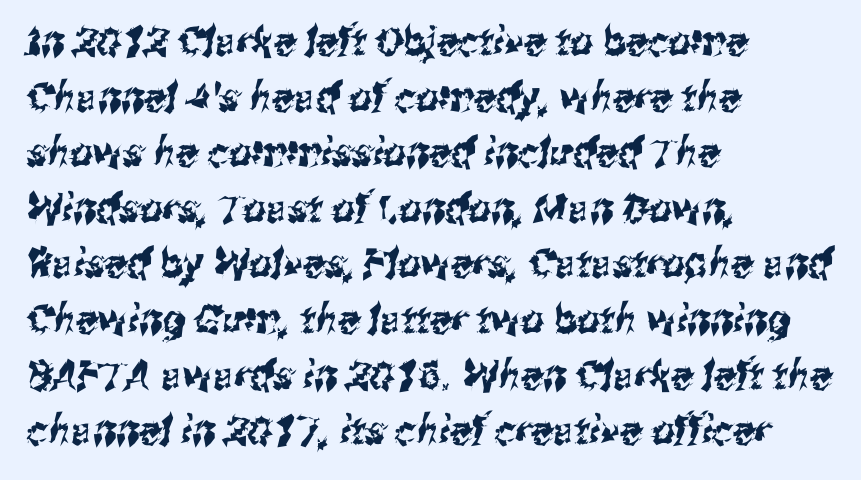
{"serif": "no", "width": "condensed", "stroke_contrast": "medium", "x_height": "medium", "monospaced": "no", "underline": "no", "align": "left", "line_spacing": "normal", "line_spacing_ratio": 1.39, "letter_spacing": "normal", "letter_spacing_em": 0.0, "glyph_px": 40}
